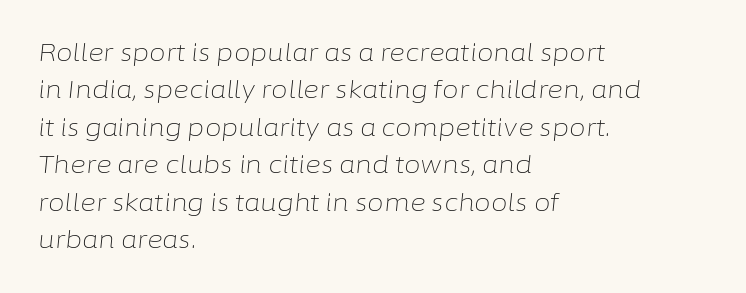
The image shows 24 px text type, italic (leaning right); set left-aligned, normal line spacing (1.56x), normal letter spacing, not underlined.
